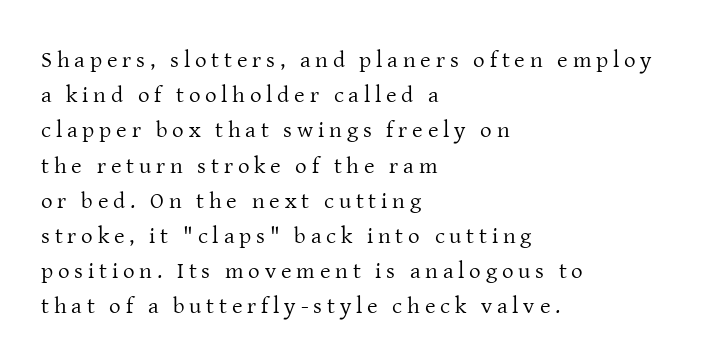
{"italic": "no", "bold": "no", "underline": "no", "align": "left", "line_spacing": "normal", "line_spacing_ratio": 1.53, "letter_spacing": "wide", "letter_spacing_em": 0.21, "glyph_px": 23}
